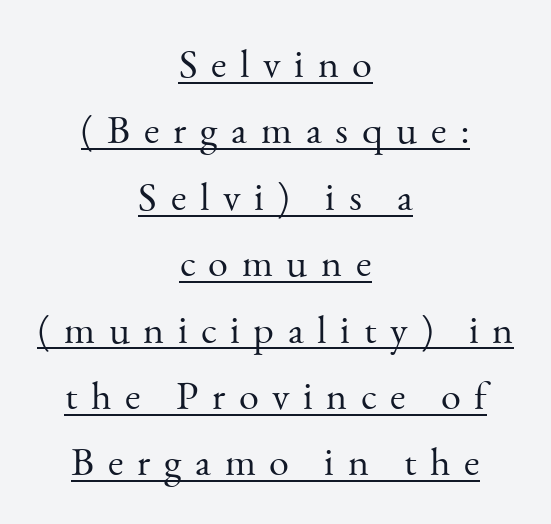
The image shows 40 px light serif type, upright; set centered, normal line spacing (1.66x), unusually wide letter spacing (+0.34 em), underlined; medium stroke contrast and a small x-height.
